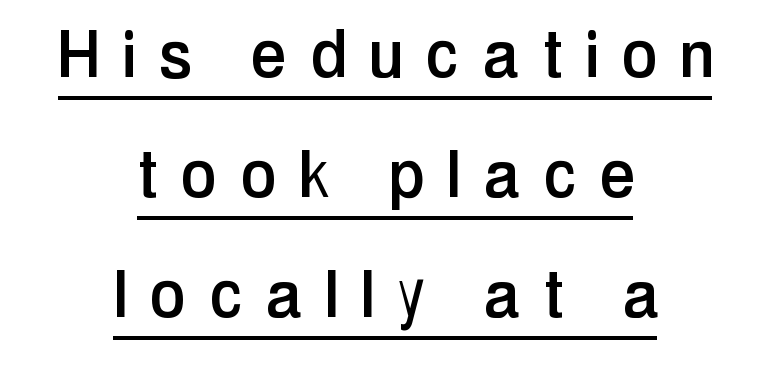
The image shows 79 px condensed sans-serif type, upright; set centered, normal line spacing (1.52x), unusually wide letter spacing (+0.32 em), underlined; low stroke contrast and a medium x-height.
